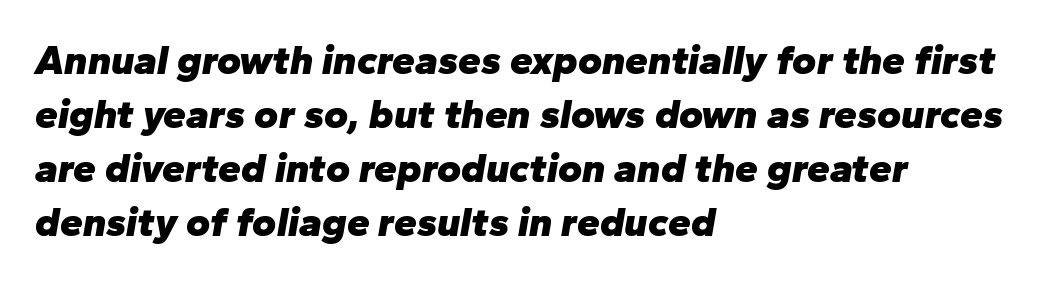
A student would call this left alignment; a typographer would say flush left, rag right. Does the lettering tilt? It does — this is italic. The face used here is proportionally spaced, like ordinary book or web type. These lines sit exactly where default settings would place them. Tracking here is standard; glyphs follow each other at the usual distance. The typesetting leans heavy: a genuine bold.
